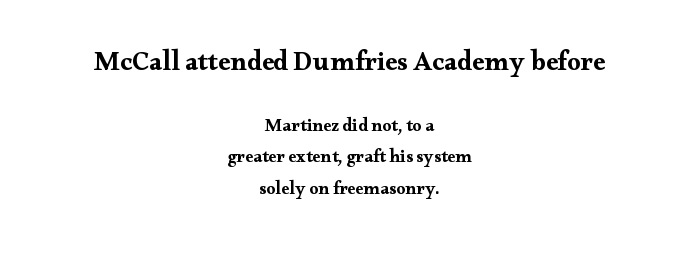
The earlier block is typeset at a bigger size than the later block. The paragraph has two soft edges and a firm central axis. A roman cut, with each character standing at attention. Plenty of ink on the page — the face is bold. Words appear dense and cohesive because spacing is normal.
